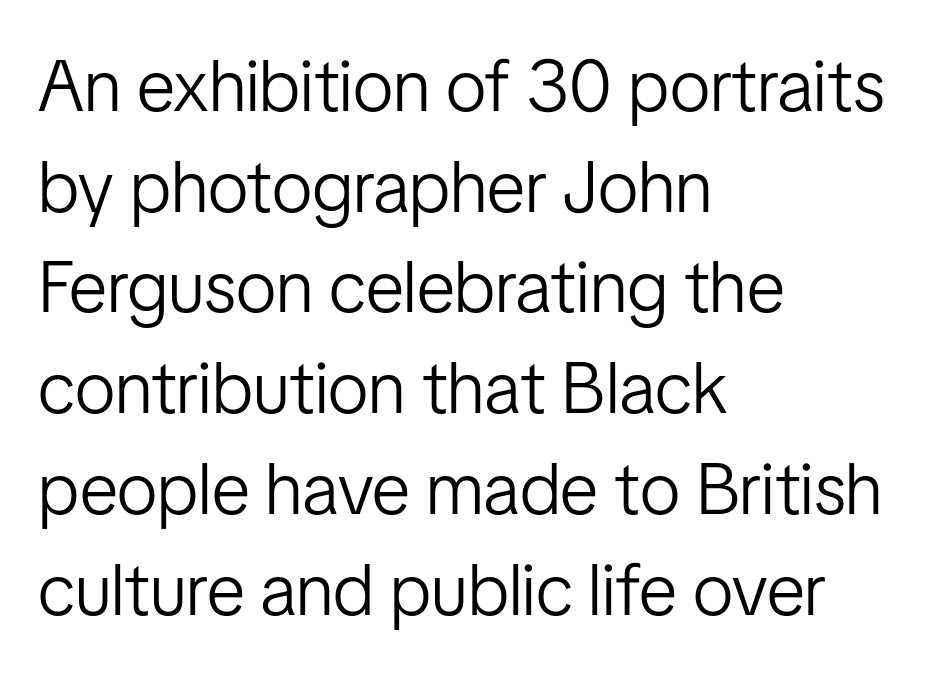
Q: Is the text bold? A: No.
Q: Is the text italic (slanted)? A: No, it is upright.
Q: Is the typeface a serif or a sans-serif typeface? A: Sans-serif.
Q: Is the text underlined? A: No.
Q: How is the paragraph aligned? A: Left-aligned.
Q: Is the spacing between letters normal or unusually wide? A: Normal.
Q: Is the spacing between lines tight, normal or loose? A: Normal.
Q: Width (condensed, normal, or wide)? A: Condensed.
Q: Stroke contrast? A: Low.
Q: x-height? A: Medium.
Q: Monospaced? A: No.
